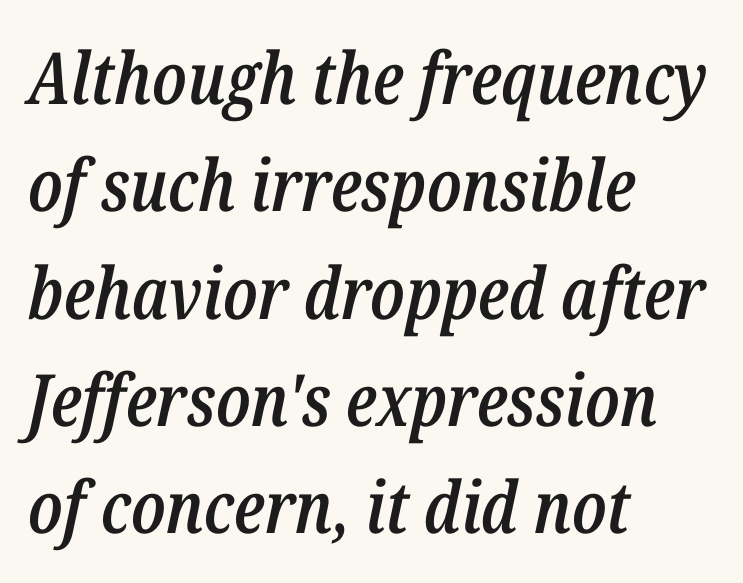
The image shows 72 px semibold, condensed type, italic (leaning right); set left-aligned, normal line spacing (1.49x), normal letter spacing, not underlined; low stroke contrast and a medium x-height.
